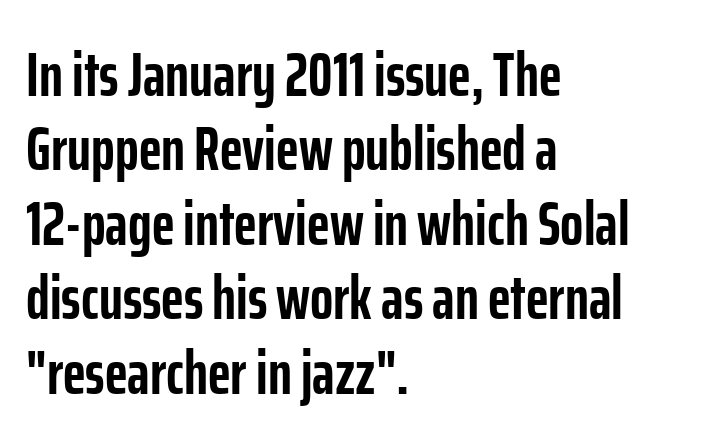
{"serif": "no", "italic": "no", "bold": "yes", "weight": "semibold", "width": "condensed", "stroke_contrast": "low", "x_height": "medium", "monospaced": "no", "underline": "no", "align": "left", "line_spacing_ratio": 1.22, "letter_spacing": "normal", "letter_spacing_em": 0.0, "glyph_px": 61}
